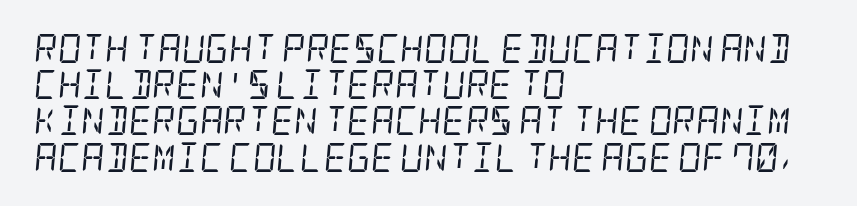
The image shows 29 px regular-weight, condensed serif type, italic (leaning right); set left-aligned, normal line spacing (1.25x), normal letter spacing, not underlined; low stroke contrast and a large x-height.
